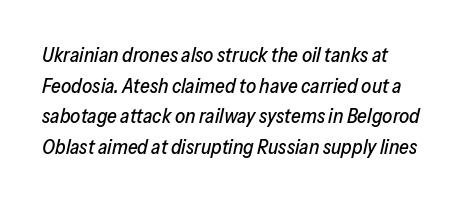
Q: Is the text italic (slanted)? A: Yes, it leans right by about 13 degrees.
Q: Is the text underlined? A: No.
Q: Is the spacing between letters normal or unusually wide? A: Normal.
Q: Is the spacing between lines tight, normal or loose? A: Normal.
